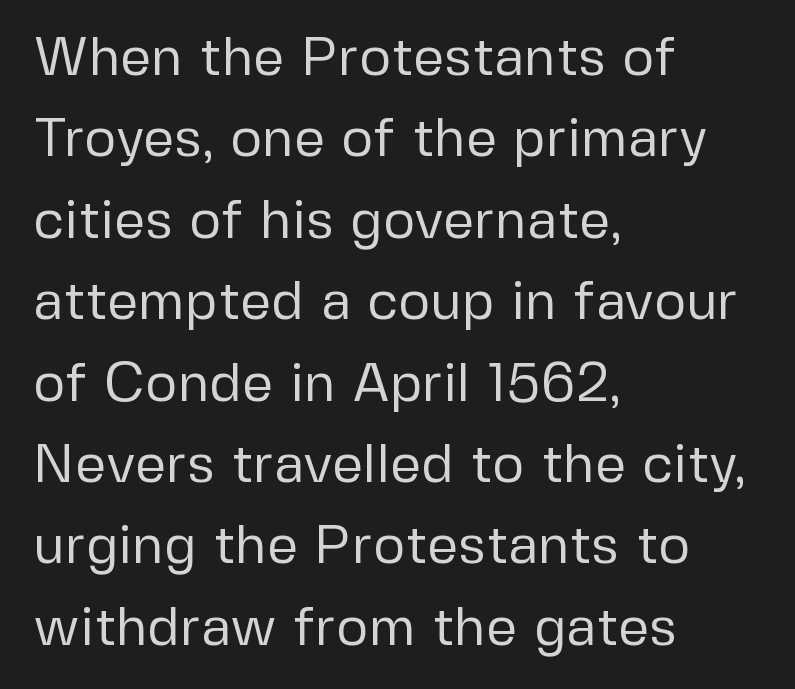
{"serif": "no", "italic": "no", "bold": "no", "weight": "regular", "width": "normal", "stroke_contrast": "low", "x_height": "medium", "monospaced": "no", "underline": "no", "align": "left", "line_spacing": "normal", "line_spacing_ratio": 1.48, "letter_spacing": "normal", "letter_spacing_em": 0.0, "glyph_px": 55}
